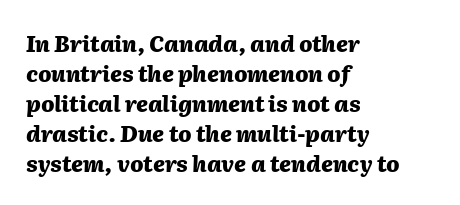
Q: Is the text bold? A: Yes.
Q: Is the text italic (slanted)? A: Yes, it leans right by about 2 degrees.
Q: Is the text underlined? A: No.
Q: How is the paragraph aligned? A: Left-aligned.
Q: Is the spacing between letters normal or unusually wide? A: Normal.
Q: Is the spacing between lines tight, normal or loose? A: Normal.
